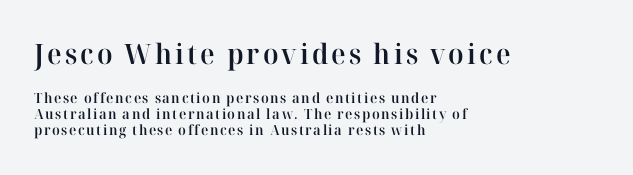
Q: Is the text bold? A: Semi-bold.
Q: Is the text italic (slanted)? A: No, it is upright.
Q: Is the typeface a serif or a sans-serif typeface? A: Serif.
Q: Is the text underlined? A: No.
Q: How is the paragraph aligned? A: Left-aligned.
Q: Is the spacing between lines tight, normal or loose? A: Tight.
Q: Which block of text is set in a larger size, the first (top) or the second (bottom)? A: The first (top) one.
Q: Width (condensed, normal, or wide)? A: Normal.
Q: Stroke contrast? A: High.
Q: x-height? A: Medium.
Q: Monospaced? A: No.
